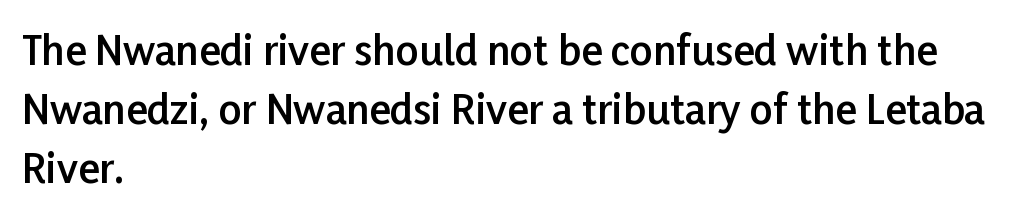
Unlike italic type, these characters show no tilt at all. The characters look somewhat weighty, a semibold short of true bold. Notice how descenders clear the ascenders below comfortably — that's standard leading. Each letter keeps its own natural width here, so spacing adapts to shape. The letters sit at their default tracking, neither squeezed nor spread.
